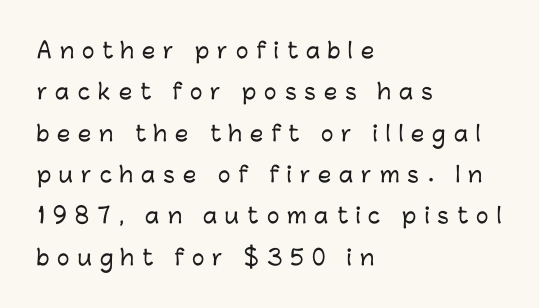
Q: Is the text italic (slanted)? A: No, it is upright.
Q: Is the text underlined? A: No.
Q: How is the paragraph aligned? A: Left-aligned.
Q: Is the spacing between letters normal or unusually wide? A: Unusually wide.
Q: Is the spacing between lines tight, normal or loose? A: Loose.
